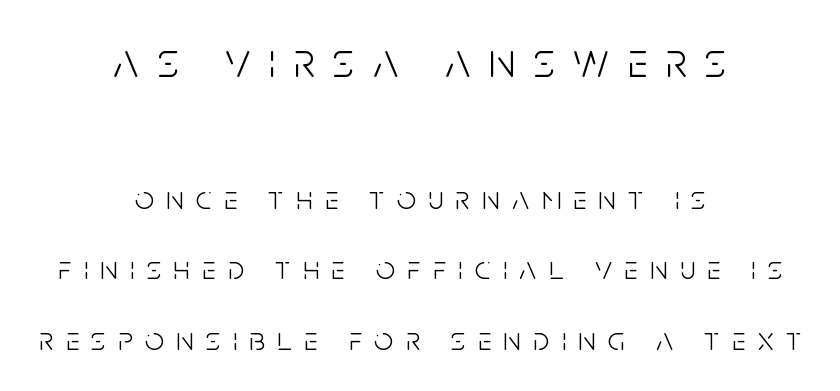
The typesetter chose a symmetrical, centered arrangement here. Quick note: not italic, upright. In terms of letterform style, serifs are entirely absent. These lines have a slow, spaced-out rhythm from letter to letter.
